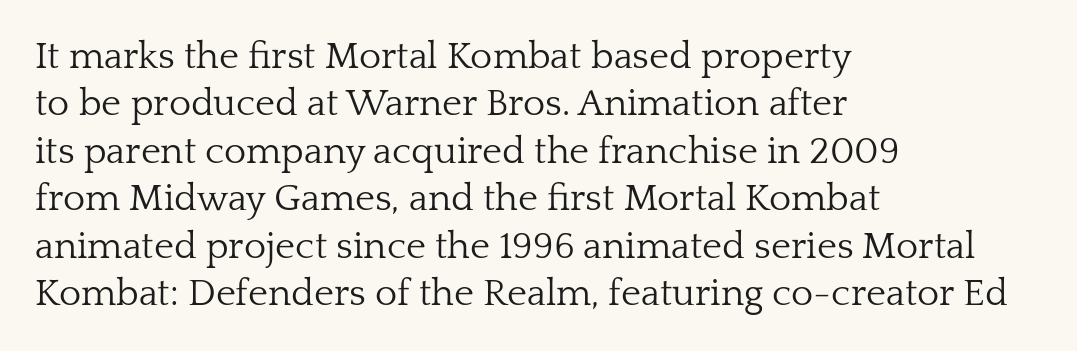
Standard letterfit; no display-style spreading of the glyphs. Underlining? Definitely not there. The letters advance in unequal steps, a hallmark of proportional type. The text block is weighted toward the left margin, trailing off unevenly rightward.
